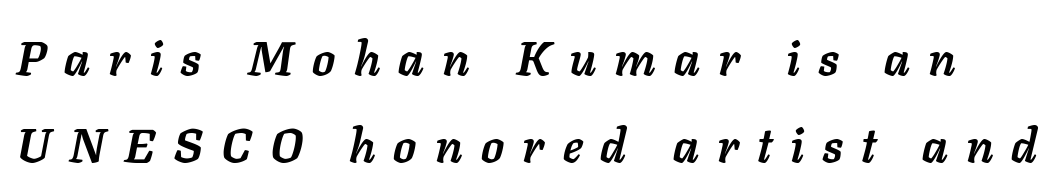
Q: Is the text bold? A: Yes.
Q: Is the text italic (slanted)? A: Yes, it leans right by about 11 degrees.
Q: Is the text underlined? A: No.
Q: Is the spacing between letters normal or unusually wide? A: Unusually wide.
Q: Width (condensed, normal, or wide)? A: Normal.
Q: Stroke contrast? A: Low.
Q: x-height? A: Medium.
Q: Monospaced? A: No.
